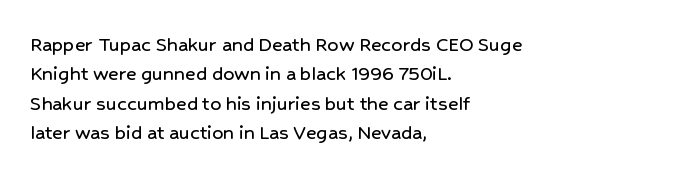
The image shows 22 px text type, upright; set left-aligned, normal line spacing (1.34x), normal letter spacing, not underlined.
